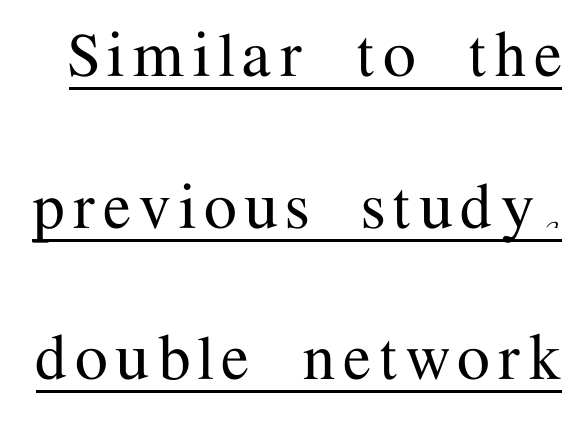
{"serif": "yes", "italic": "no", "width": "normal", "stroke_contrast": "medium", "x_height": "medium", "monospaced": "no", "underline": "yes", "line_spacing": "loose", "line_spacing_ratio": 2.05, "glyph_px": 74}
